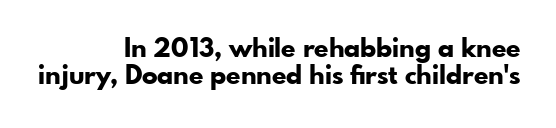
Plenty of ink on the page — the face is bold. There is no visible air inserted between adjacent glyphs. This sample trades vertical openness for compactness between lines. This sample is right-justified, so line beginnings fall wherever the words allow.
